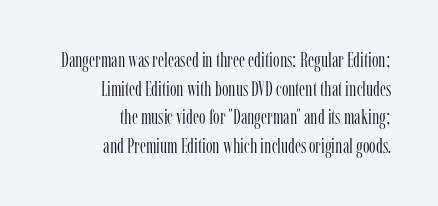
Q: Is the text bold? A: No.
Q: Is the text italic (slanted)? A: No, it is upright.
Q: Is the text underlined? A: No.
Q: How is the paragraph aligned? A: Right-aligned.
Q: Is the spacing between letters normal or unusually wide? A: Normal.
Q: Is the spacing between lines tight, normal or loose? A: Normal.
